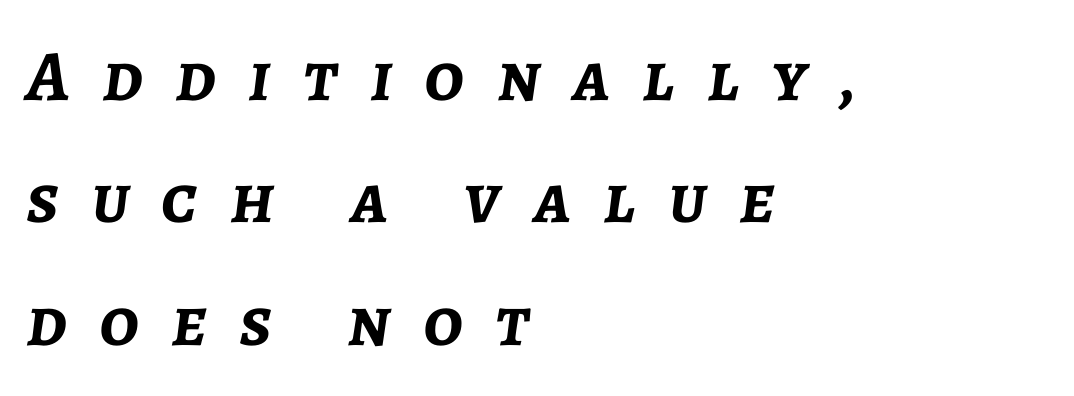
The image shows 72 px semibold type, italic (leaning right); set left-aligned, normal line spacing (1.7x), unusually wide letter spacing (+0.45 em), not underlined; low stroke contrast and a medium x-height.
